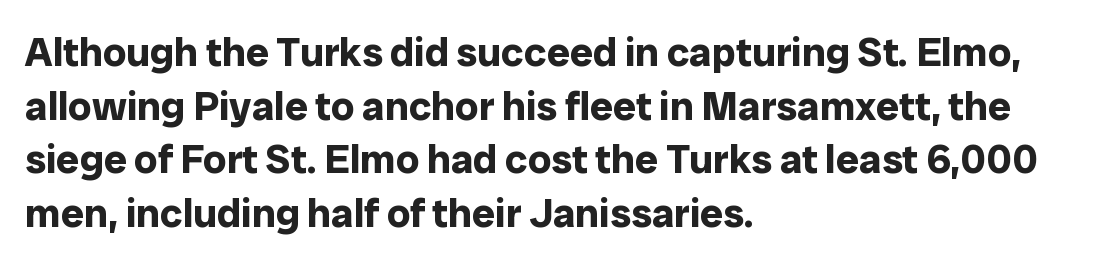
Q: Is the text bold? A: Yes.
Q: Is the text italic (slanted)? A: No, it is upright.
Q: Is the typeface a serif or a sans-serif typeface? A: Sans-serif.
Q: Is the text underlined? A: No.
Q: How is the paragraph aligned? A: Left-aligned.
Q: Is the spacing between letters normal or unusually wide? A: Normal.
Q: Is the spacing between lines tight, normal or loose? A: Normal.
Q: Width (condensed, normal, or wide)? A: Normal.
Q: Stroke contrast? A: Low.
Q: x-height? A: Medium.
Q: Monospaced? A: No.
